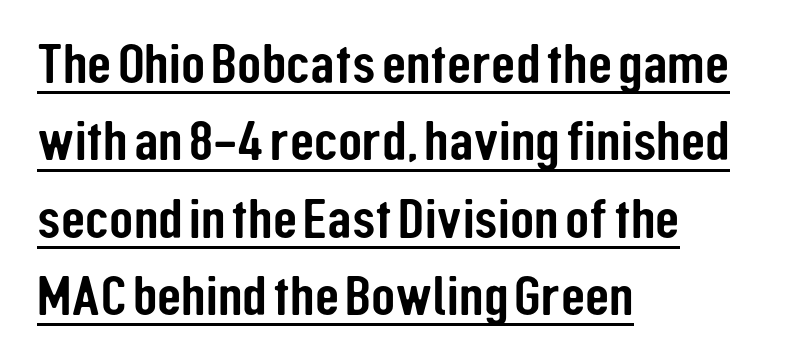
Q: Is the text italic (slanted)? A: No, it is upright.
Q: Is the typeface a serif or a sans-serif typeface? A: Sans-serif.
Q: Is the text underlined? A: Yes.
Q: How is the paragraph aligned? A: Left-aligned.
Q: Is the spacing between letters normal or unusually wide? A: Normal.
Q: Is the spacing between lines tight, normal or loose? A: Normal.
Q: Width (condensed, normal, or wide)? A: Condensed.
Q: Stroke contrast? A: Low.
Q: x-height? A: Medium.
Q: Monospaced? A: No.
